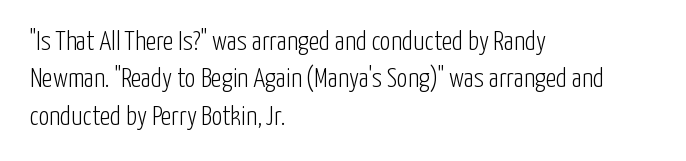
Interline gaps are of average width in this sample. Inter-character spacing is left at the font's built-in metrics. If you drew a line through each stem, it would be perfectly vertical. Words float on clear page, feet unadorned. Each line starts at the same left margin while the right side varies.
